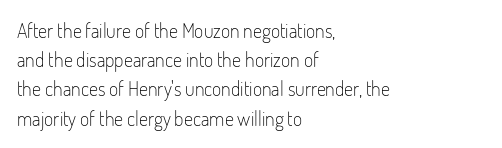
The image shows 20 px text type, upright; set left-aligned, normal line spacing (1.46x), normal letter spacing, not underlined.
